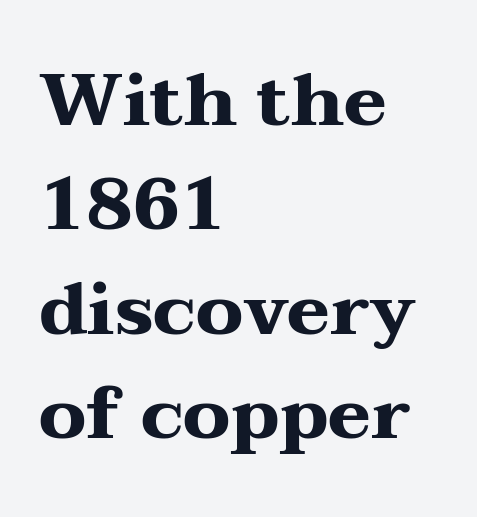
This is serif lettering, the kind often seen in printed books. Unlike italic type, these characters show no tilt at all. The rendering uses natural spacing where letterforms have individual widths. One-word summary of the alignment: left.
